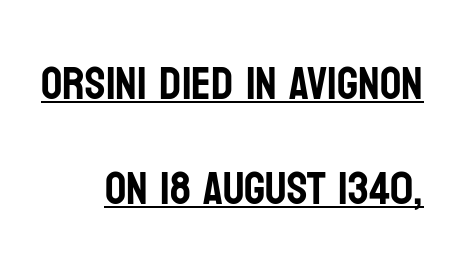
{"serif": "no", "italic": "no", "width": "condensed", "stroke_contrast": "low", "x_height": "large", "monospaced": "no", "underline": "yes", "align": "right", "line_spacing": "loose", "line_spacing_ratio": 2.23, "letter_spacing": "normal", "letter_spacing_em": 0.0, "glyph_px": 47}
